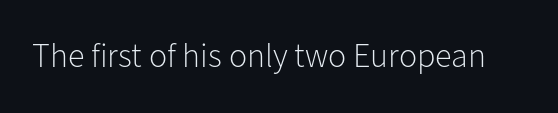
Letters have the restrained weight of plain body copy at most. This sample uses an upright cut, with every glyph sitting square on the baseline. Default kerning and tracking; the words read as compact shapes. The gap between lines stays unmarked.
